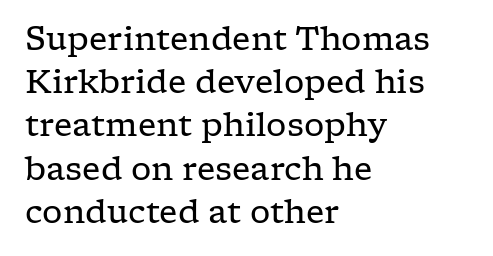
The image shows 32 px regular-weight, wide serif type, upright; set left-aligned, normal line spacing (1.35x), normal letter spacing, not underlined; low stroke contrast and a medium x-height.
